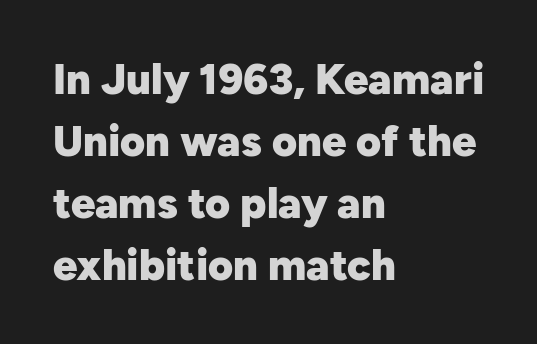
The image shows 43 px heavy sans-serif type, upright; set left-aligned, normal line spacing (1.44x), normal letter spacing, not underlined; low stroke contrast and a medium x-height.
